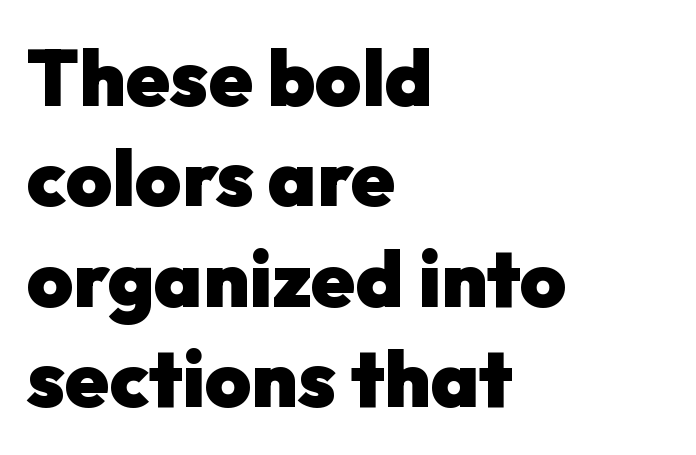
The tracking reads as untouched default to a designer's eye. The strip under each line holds only bare page. Varying glyph widths throughout — classic text-font behaviour. These lines were composed using upright roman letters.
